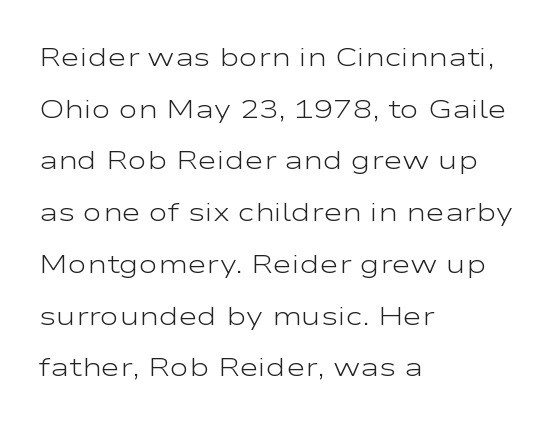
No word sits above an underline. Is the type heavy? It reads as light-to-regular instead. Words appear dense and cohesive because spacing is normal. Baseline-to-baseline distance is far greater than the letter height. No italicization has been applied; the sample stays upright. All the whitespace from short lines collects on the right.
